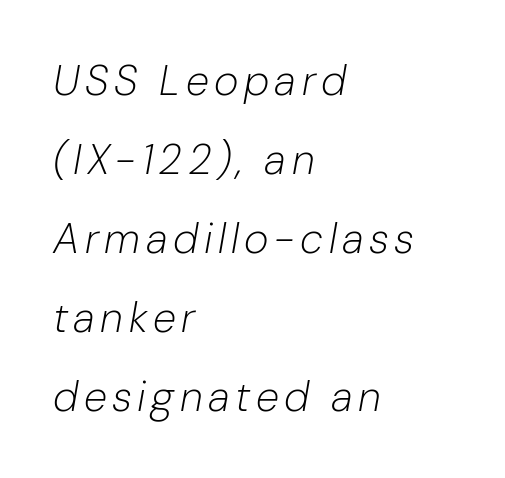
{"italic": "yes", "lean": "right", "slant_degrees": 10, "bold": "no", "weight": "light", "width": "normal", "stroke_contrast": "low", "x_height": "medium", "monospaced": "no", "underline": "no", "align": "left", "line_spacing_ratio": 1.88, "glyph_px": 42}
